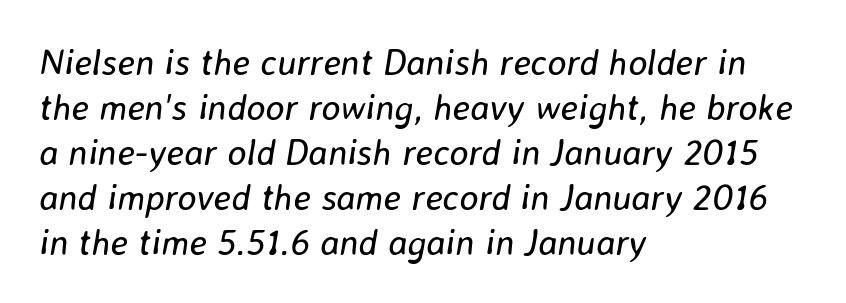
{"italic": "yes", "lean": "right", "slant_degrees": 8, "bold": "no", "weight": "regular", "width": "normal", "stroke_contrast": "low", "x_height": "medium", "monospaced": "no", "underline": "no", "align": "left", "line_spacing": "normal", "line_spacing_ratio": 1.25, "letter_spacing": "normal", "letter_spacing_em": 0.0, "glyph_px": 36}
